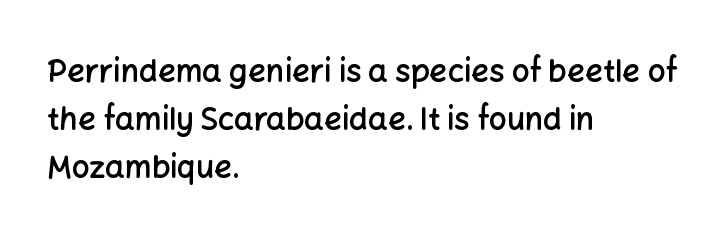
{"serif": "no", "italic": "no", "bold": "semi", "weight": "semibold", "width": "normal", "stroke_contrast": "low", "x_height": "medium", "monospaced": "no", "underline": "no", "align": "left", "line_spacing": "normal", "line_spacing_ratio": 1.55, "letter_spacing": "normal", "letter_spacing_em": 0.0, "glyph_px": 31}
